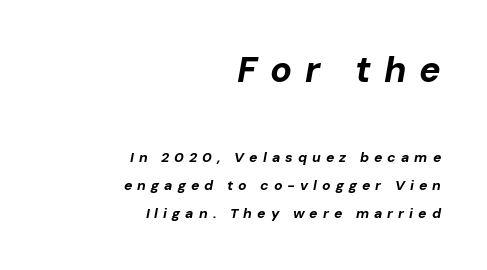
Q: Is the text bold? A: Yes.
Q: Is the text italic (slanted)? A: Yes, it leans right by about 10 degrees.
Q: Is the text underlined? A: No.
Q: How is the paragraph aligned? A: Right-aligned.
Q: Is the spacing between letters normal or unusually wide? A: Unusually wide.
Q: Is the spacing between lines tight, normal or loose? A: Loose.
Q: Which block of text is set in a larger size, the first (top) or the second (bottom)? A: The first (top) one.
Q: Width (condensed, normal, or wide)? A: Normal.
Q: Stroke contrast? A: Low.
Q: x-height? A: Medium.
Q: Monospaced? A: No.
